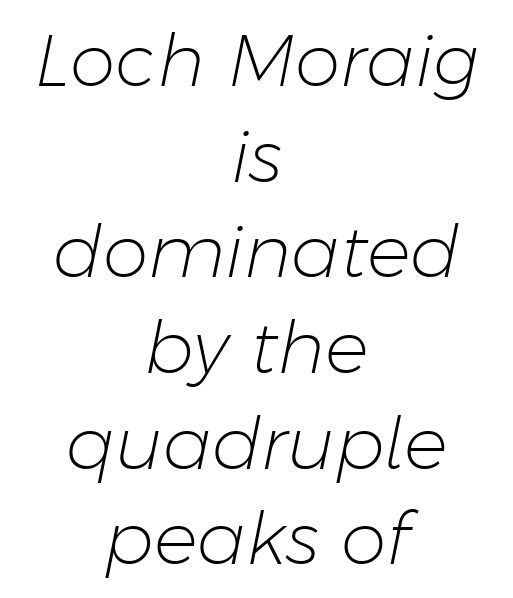
The whole block is typeset with a tilt. The space between consecutive lines is moderate. In terms of letterspacing, this is plain default setting. The strip under each line holds only bare page. A centered setting, common on invitations and titles, is used for this passage.
